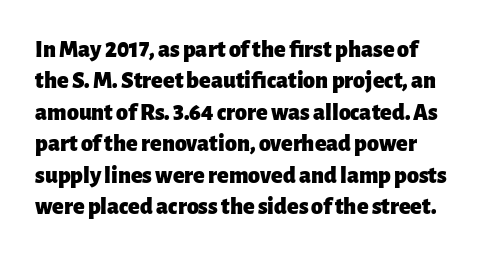
{"italic": "no", "bold": "yes", "underline": "no", "line_spacing": "normal", "line_spacing_ratio": 1.31, "letter_spacing": "normal", "letter_spacing_em": 0.0, "glyph_px": 24}
